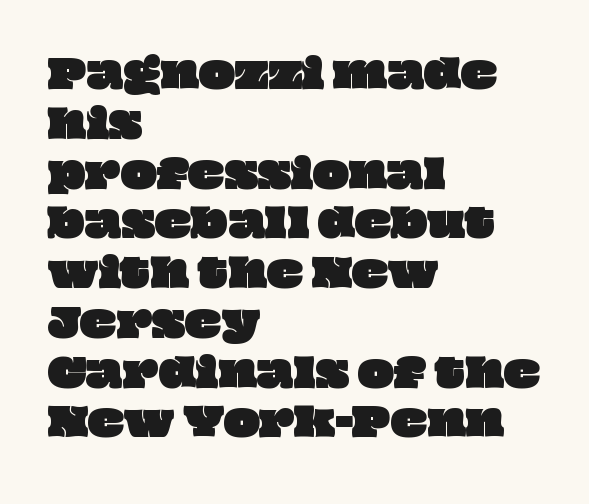
The gap between lines stays unmarked. Think of a printed novel: that variable character pitch is what you see here. Default kerning and tracking; the words read as compact shapes. Left-aligned paragraph, ragged on the right.
